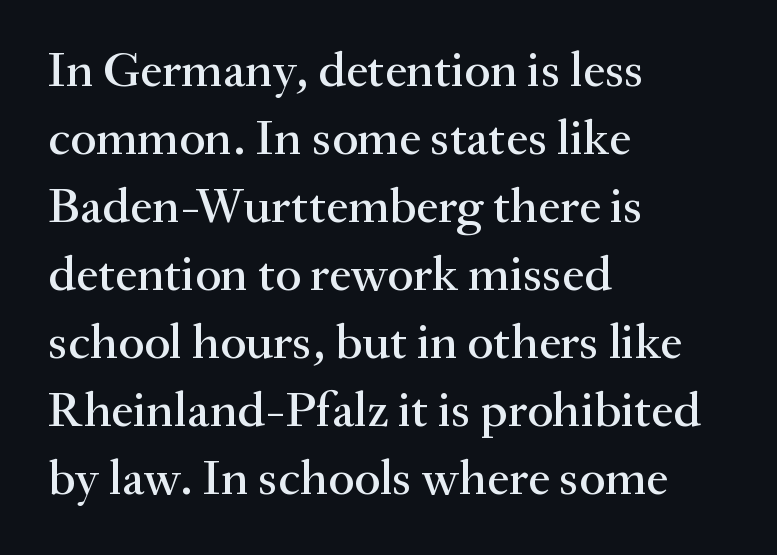
{"serif": "yes", "italic": "no", "width": "normal", "stroke_contrast": "medium", "x_height": "small", "monospaced": "no", "underline": "no", "align": "left", "line_spacing": "normal", "line_spacing_ratio": 1.36, "letter_spacing": "normal", "letter_spacing_em": 0.0, "glyph_px": 50}
